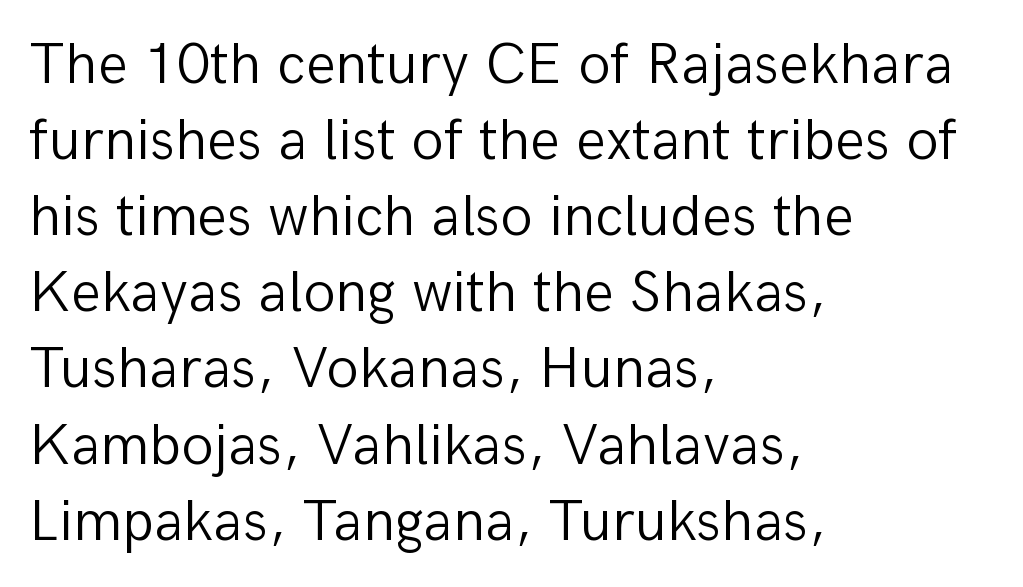
Q: Is the text bold? A: No.
Q: Is the text italic (slanted)? A: No, it is upright.
Q: Is the typeface a serif or a sans-serif typeface? A: Sans-serif.
Q: Is the text underlined? A: No.
Q: How is the paragraph aligned? A: Left-aligned.
Q: Is the spacing between letters normal or unusually wide? A: Normal.
Q: Is the spacing between lines tight, normal or loose? A: Normal.
Q: Width (condensed, normal, or wide)? A: Normal.
Q: Stroke contrast? A: Low.
Q: x-height? A: Medium.
Q: Monospaced? A: No.
